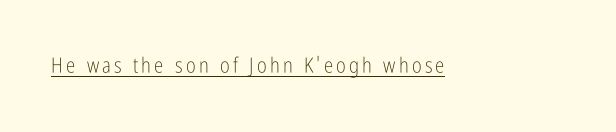
The image shows 21 px text type, upright; set underlined.
